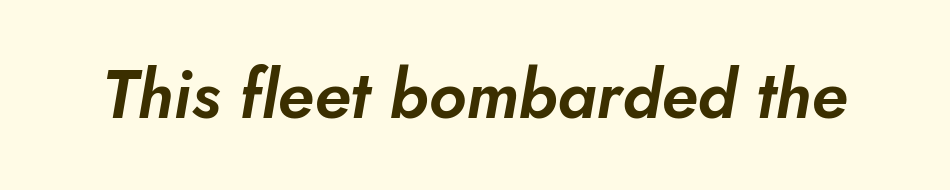
The image shows 67 px sans-serif type; set normal letter spacing, not underlined; low stroke contrast and a small x-height.
